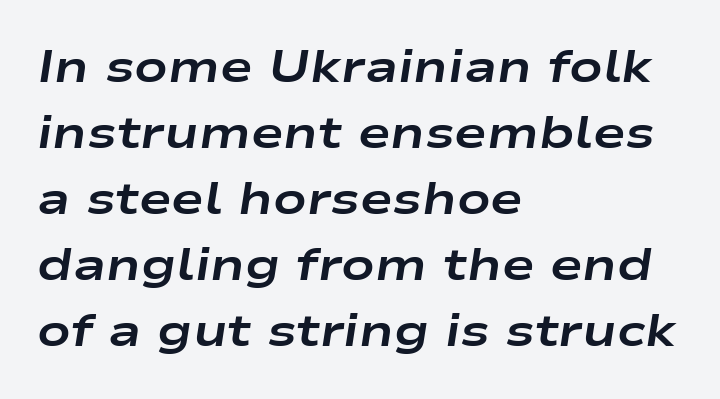
The image shows 44 px bold, wide type, italic (leaning right); set left-aligned, normal line spacing (1.5x), normal letter spacing, not underlined; low stroke contrast and a medium x-height.
